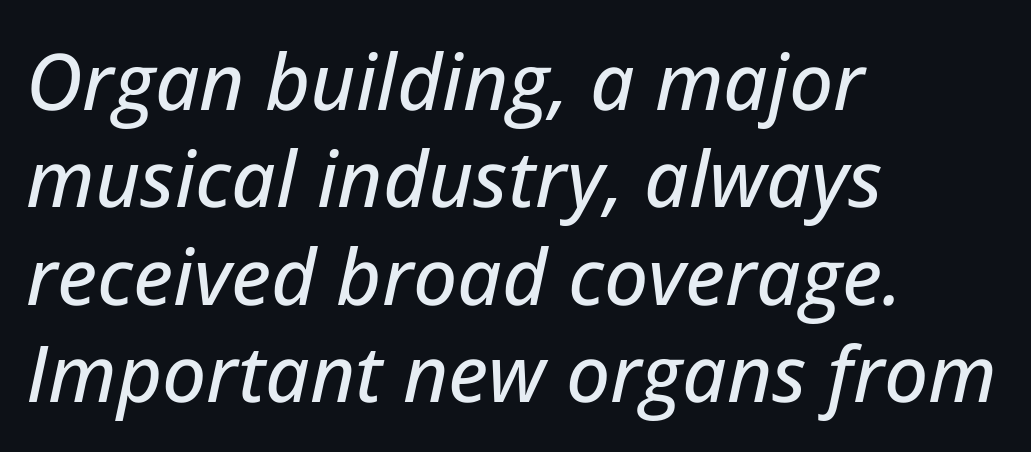
Compared with typical paragraphs, the rows here are spaced about the same. Students, note that the glyphs here touch the page at normal intervals. All the whitespace from short lines collects on the right. You can tell it's italic because the verticals aren't actually vertical. Descender tails drop into unmarked territory.
